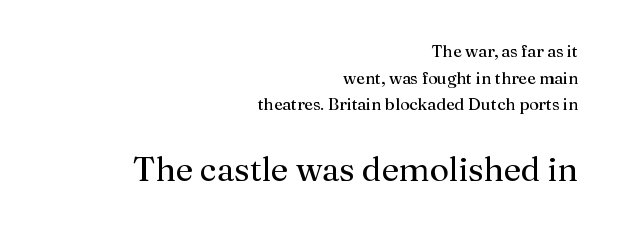
The image shows 34 px regular-weight serif type, upright; set right-aligned, normal line spacing (1.57x), normal letter spacing, not underlined; the second (bottom) block is 2.0x larger; medium stroke contrast and a medium x-height.
